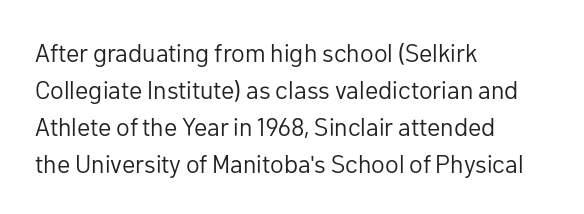
The image shows 25 px text type, upright; set left-aligned, normal line spacing (1.48x), normal letter spacing, not underlined.
